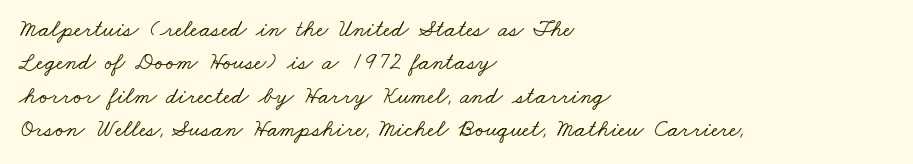
Q: Is the text underlined? A: No.
Q: How is the paragraph aligned? A: Left-aligned.
Q: Is the spacing between letters normal or unusually wide? A: Normal.
Q: Is the spacing between lines tight, normal or loose? A: Normal.
